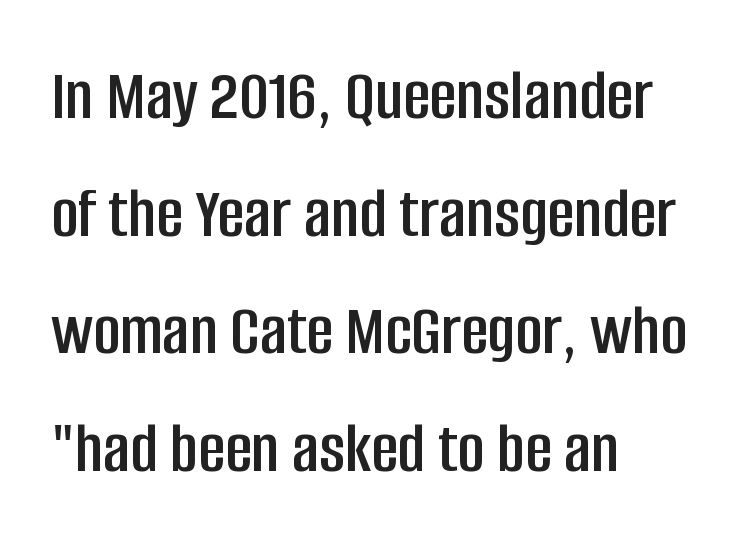
{"serif": "no", "italic": "no", "width": "condensed", "stroke_contrast": "low", "x_height": "large", "monospaced": "no", "underline": "no", "align": "left", "line_spacing": "normal", "line_spacing_ratio": 1.59, "letter_spacing": "normal", "letter_spacing_em": 0.0, "glyph_px": 74}
